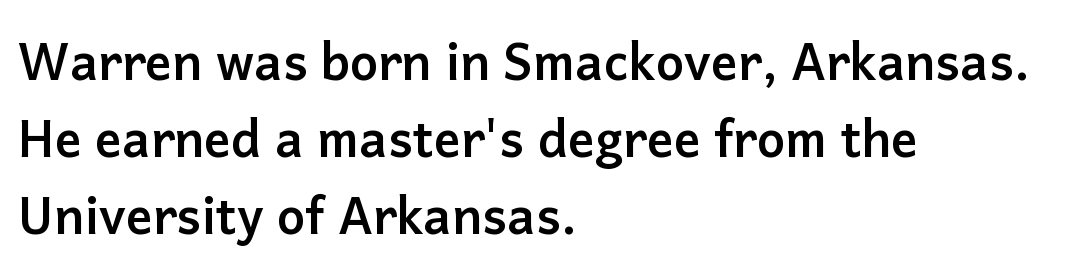
Q: Is the text bold? A: Yes.
Q: Is the text italic (slanted)? A: No, it is upright.
Q: Is the typeface a serif or a sans-serif typeface? A: Sans-serif.
Q: Is the text underlined? A: No.
Q: How is the paragraph aligned? A: Left-aligned.
Q: Is the spacing between letters normal or unusually wide? A: Normal.
Q: Is the spacing between lines tight, normal or loose? A: Normal.
Q: Width (condensed, normal, or wide)? A: Normal.
Q: Stroke contrast? A: Low.
Q: x-height? A: Medium.
Q: Monospaced? A: No.
